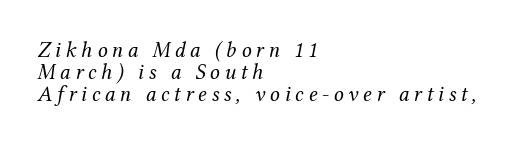
{"italic": "yes", "lean": "right", "slant_degrees": 12, "bold": "no", "underline": "no", "align": "left", "line_spacing": "tight", "line_spacing_ratio": 1.0, "letter_spacing": "wide", "letter_spacing_em": 0.21, "glyph_px": 22}
